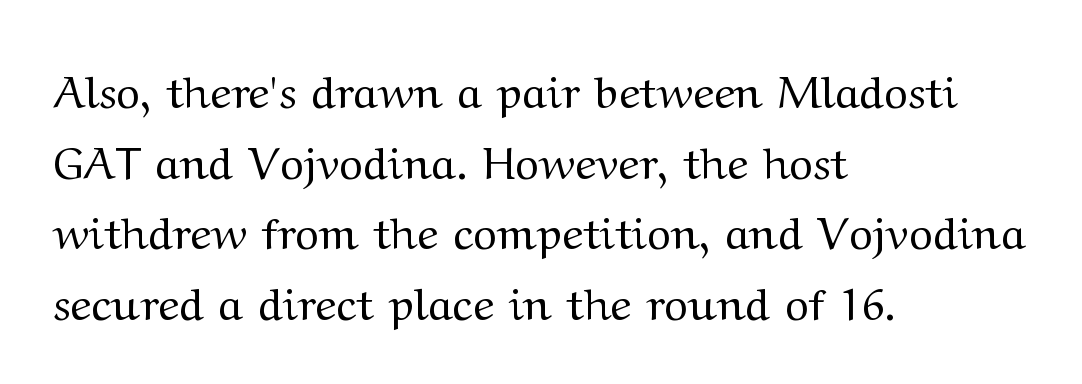
If you drew a ruler down the left edge, every line would touch it. Rows of type keep a routine distance in the vertical direction. The letters advance in unequal steps, a hallmark of proportional type. Check the space under the baseline: it is left empty. Notice how the stems are strictly vertical — no italics here.
